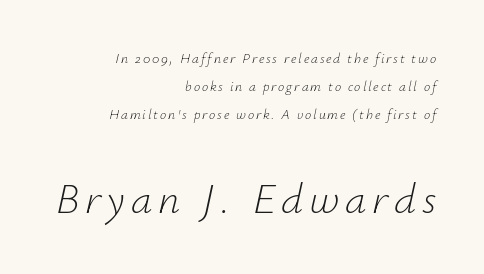
The image shows 43 px light type, italic (leaning right); set right-aligned, loose line spacing (2.01x), not underlined; the second (bottom) block is 3.07x larger; low stroke contrast and a small x-height.
